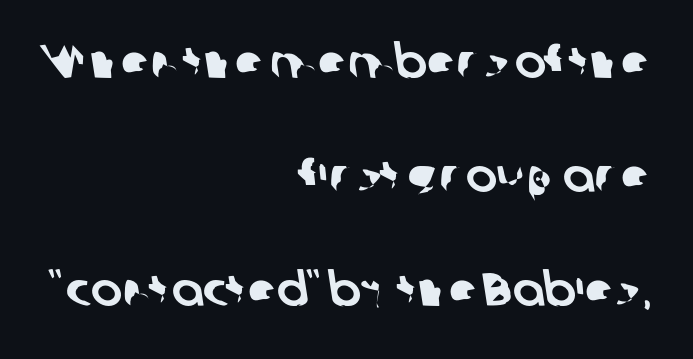
The image shows 47 px sans-serif type; set right-aligned, loose line spacing (2.43x), normal letter spacing, not underlined; low stroke contrast and a medium x-height.
